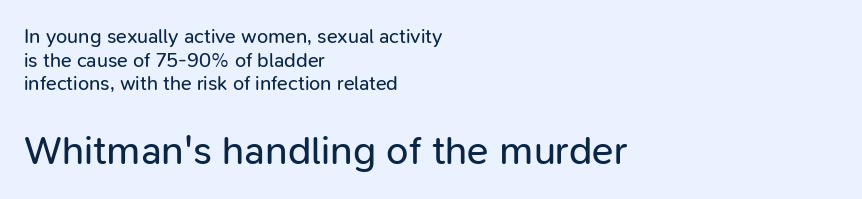
{"serif": "no", "italic": "no", "bold": "no", "weight": "regular", "width": "normal", "stroke_contrast": "low", "x_height": "medium", "monospaced": "no", "underline": "no", "align": "left", "line_spacing_ratio": 1.18, "letter_spacing": "normal", "letter_spacing_em": 0.0, "larger_block": "second", "size_ratio": 2.0, "glyph_px": 40}
